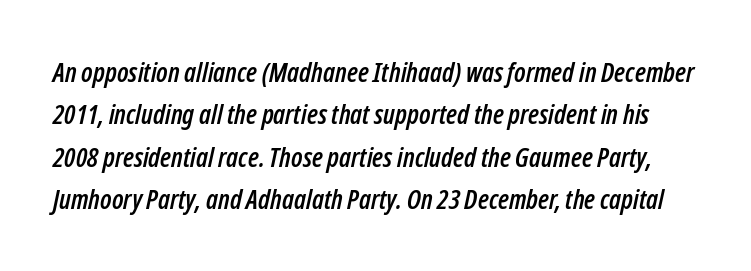
Q: Is the text italic (slanted)? A: Yes, it leans right by about 12 degrees.
Q: Is the text underlined? A: No.
Q: Is the spacing between letters normal or unusually wide? A: Normal.
Q: Is the spacing between lines tight, normal or loose? A: Normal.
